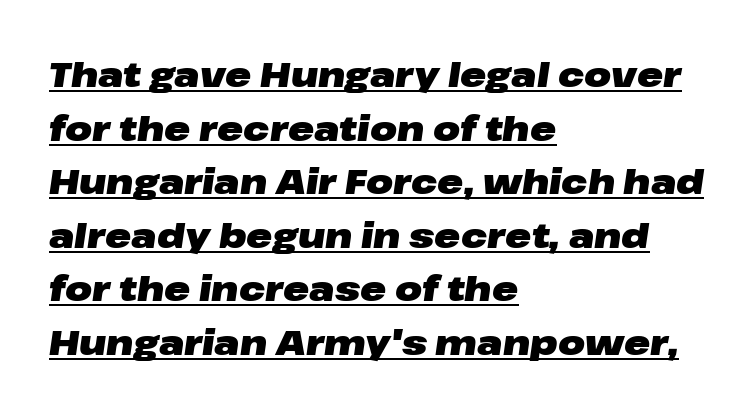
Q: Is the text bold? A: Yes.
Q: Is the text italic (slanted)? A: Yes, it leans right by about 8 degrees.
Q: Is the text underlined? A: Yes.
Q: How is the paragraph aligned? A: Left-aligned.
Q: Is the spacing between letters normal or unusually wide? A: Normal.
Q: Is the spacing between lines tight, normal or loose? A: Normal.
Q: Width (condensed, normal, or wide)? A: Wide.
Q: Stroke contrast? A: Low.
Q: x-height? A: Medium.
Q: Monospaced? A: No.
